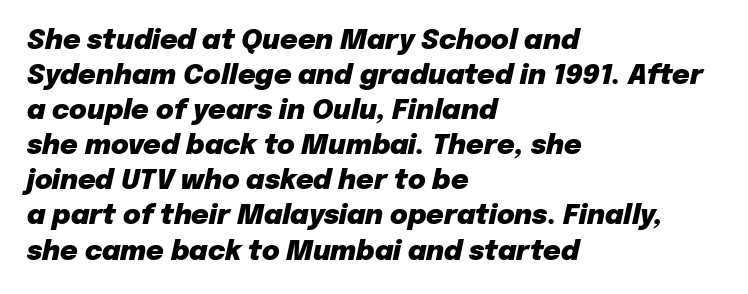
The image shows 27 px bold type, italic (leaning right); set left-aligned, normal line spacing (1.3x), normal letter spacing, not underlined.
